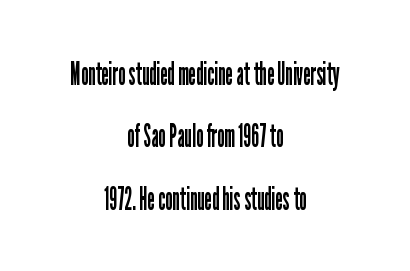
Q: Is the text bold? A: No.
Q: Is the text italic (slanted)? A: No, it is upright.
Q: Is the typeface a serif or a sans-serif typeface? A: Sans-serif.
Q: Is the text underlined? A: No.
Q: How is the paragraph aligned? A: Centered.
Q: Is the spacing between letters normal or unusually wide? A: Normal.
Q: Width (condensed, normal, or wide)? A: Condensed.
Q: Stroke contrast? A: Low.
Q: x-height? A: Medium.
Q: Monospaced? A: No.
